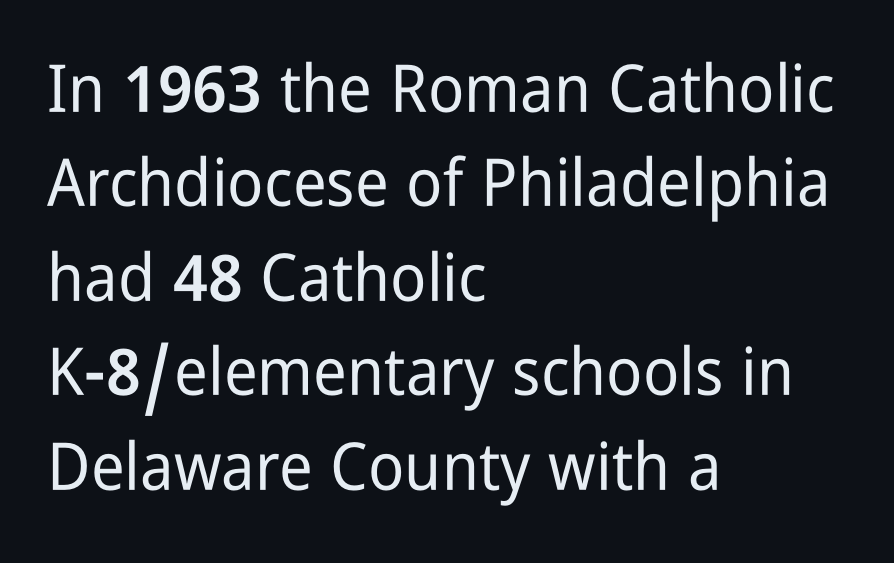
Q: Is the text italic (slanted)? A: No, it is upright.
Q: Is the typeface a serif or a sans-serif typeface? A: Sans-serif.
Q: Is the text underlined? A: No.
Q: How is the paragraph aligned? A: Left-aligned.
Q: Is the spacing between letters normal or unusually wide? A: Normal.
Q: Is the spacing between lines tight, normal or loose? A: Normal.
Q: Width (condensed, normal, or wide)? A: Condensed.
Q: Stroke contrast? A: Low.
Q: x-height? A: Medium.
Q: Monospaced? A: No.
